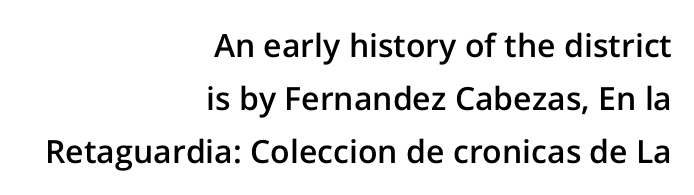
Q: Is the text bold? A: Semi-bold.
Q: Is the text italic (slanted)? A: No, it is upright.
Q: Is the typeface a serif or a sans-serif typeface? A: Sans-serif.
Q: Is the text underlined? A: No.
Q: How is the paragraph aligned? A: Right-aligned.
Q: Is the spacing between letters normal or unusually wide? A: Normal.
Q: Is the spacing between lines tight, normal or loose? A: Normal.
Q: Width (condensed, normal, or wide)? A: Normal.
Q: Stroke contrast? A: Low.
Q: x-height? A: Medium.
Q: Monospaced? A: No.
